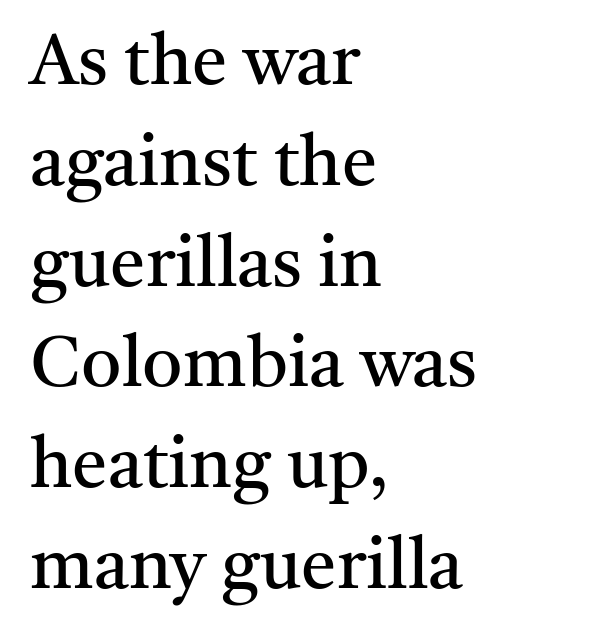
The passage shown is typed in a proportional face where columns would drift. Anything drawn beneath the words? Only blank space. Notice how the stems are strictly vertical — no italics here. The horizontal fit of the characters is conventional and even. A typesetter would label this face a serif. Think standard paragraph weight, or any step lighter than that.
